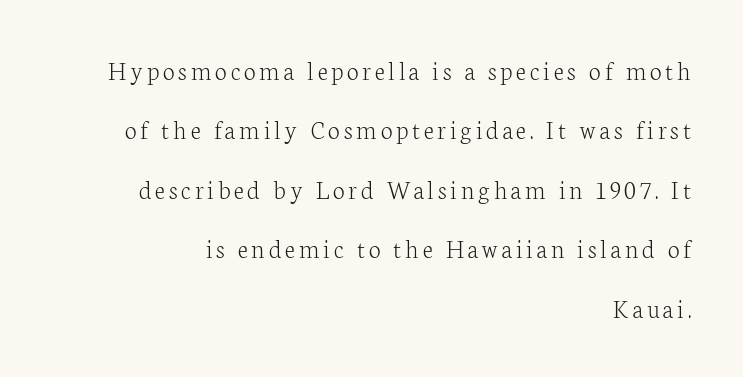
Notice how the passage keeps a crisp vertical edge on the right only. These lines stand farther apart than default settings would place them. Weight: in the light-to-regular range. Clear beneath every line of the passage. The typography opts for an upright posture over an oblique one.
